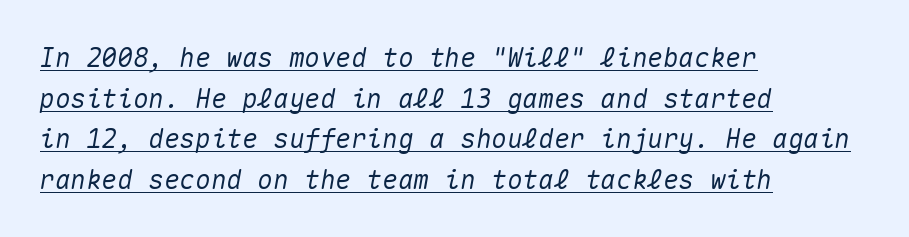
{"italic": "yes", "lean": "right", "slant_degrees": 10, "underline": "yes", "align": "left", "line_spacing": "normal", "line_spacing_ratio": 1.56, "letter_spacing": "normal", "letter_spacing_em": 0.0, "glyph_px": 26}
